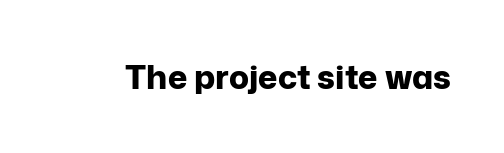
{"serif": "no", "italic": "no", "bold": "yes", "weight": "bold", "width": "normal", "stroke_contrast": "low", "x_height": "medium", "monospaced": "no", "underline": "no", "letter_spacing": "normal", "letter_spacing_em": 0.0, "glyph_px": 33}
